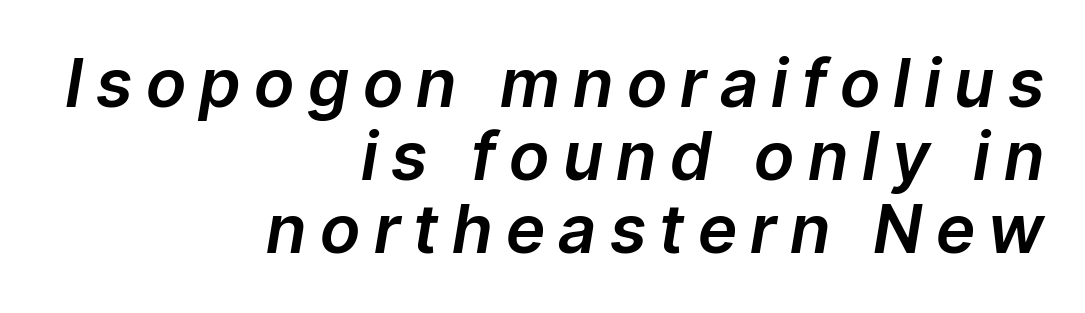
The image shows 67 px text type, italic (leaning right); set right-aligned, tight line spacing (1.09x), unusually wide letter spacing (+0.23 em), not underlined; low stroke contrast and a medium x-height.
